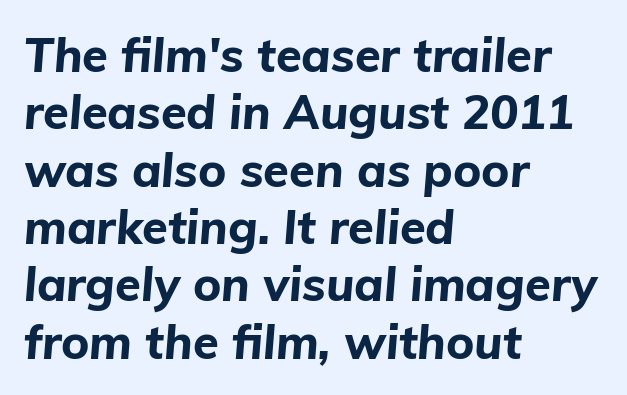
{"italic": "yes", "lean": "right", "slant_degrees": 5, "bold": "yes", "weight": "bold", "width": "normal", "stroke_contrast": "low", "x_height": "medium", "monospaced": "no", "underline": "no", "align": "left", "line_spacing_ratio": 1.22, "letter_spacing": "normal", "letter_spacing_em": 0.0, "glyph_px": 47}
